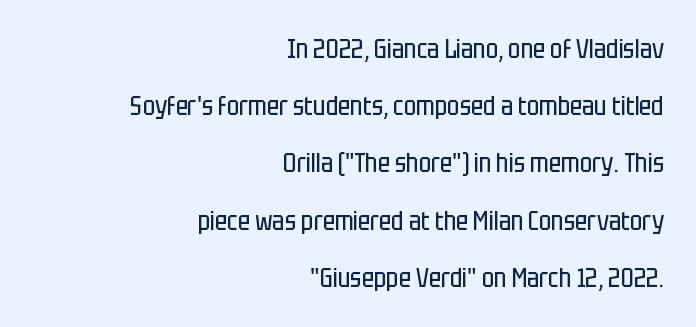
Q: Is the text bold? A: No.
Q: Is the text italic (slanted)? A: No, it is upright.
Q: Is the text underlined? A: No.
Q: How is the paragraph aligned? A: Right-aligned.
Q: Is the spacing between letters normal or unusually wide? A: Normal.
Q: Is the spacing between lines tight, normal or loose? A: Loose.
